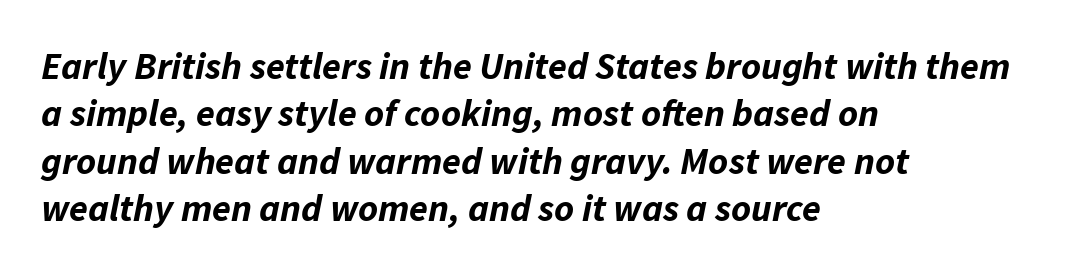
Q: Is the text bold? A: Yes.
Q: Is the text italic (slanted)? A: Yes, it leans right by about 11 degrees.
Q: Is the text underlined? A: No.
Q: How is the paragraph aligned? A: Left-aligned.
Q: Is the spacing between letters normal or unusually wide? A: Normal.
Q: Is the spacing between lines tight, normal or loose? A: Normal.
Q: Width (condensed, normal, or wide)? A: Normal.
Q: Stroke contrast? A: Low.
Q: x-height? A: Medium.
Q: Monospaced? A: No.
